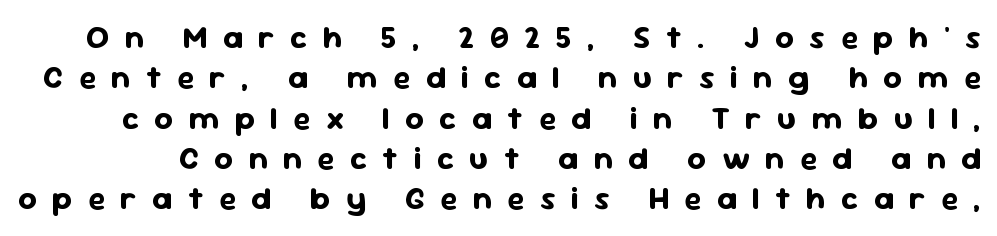
Q: Is the text bold? A: Yes.
Q: Is the text italic (slanted)? A: No, it is upright.
Q: Is the typeface a serif or a sans-serif typeface? A: Sans-serif.
Q: Is the text underlined? A: No.
Q: Is the spacing between letters normal or unusually wide? A: Unusually wide.
Q: Is the spacing between lines tight, normal or loose? A: Normal.
Q: Width (condensed, normal, or wide)? A: Normal.
Q: Stroke contrast? A: Low.
Q: x-height? A: Medium.
Q: Monospaced? A: No.
